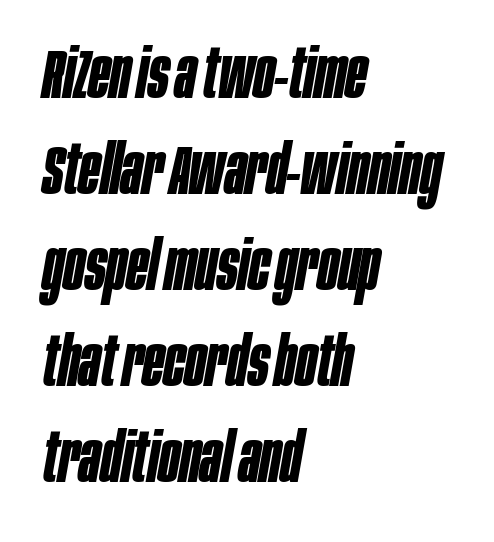
Q: Is the text bold? A: Yes.
Q: Is the text italic (slanted)? A: Yes, it leans right by about 10 degrees.
Q: Is the text underlined? A: No.
Q: How is the paragraph aligned? A: Left-aligned.
Q: Is the spacing between letters normal or unusually wide? A: Normal.
Q: Is the spacing between lines tight, normal or loose? A: Normal.
Q: Width (condensed, normal, or wide)? A: Condensed.
Q: Stroke contrast? A: Low.
Q: x-height? A: Large.
Q: Monospaced? A: No.
